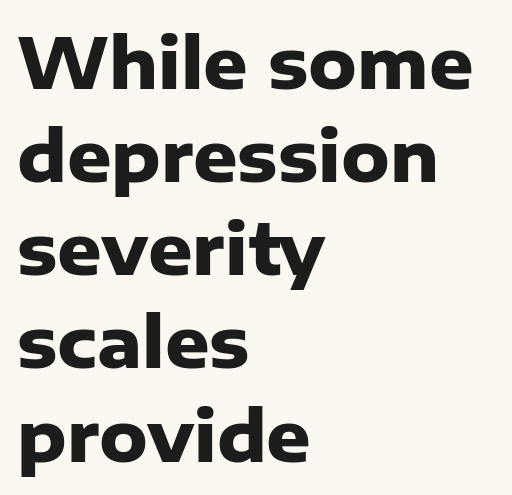
The image shows 69 px heavy sans-serif type, upright; set left-aligned, normal line spacing (1.35x), normal letter spacing, not underlined; low stroke contrast and a medium x-height.
